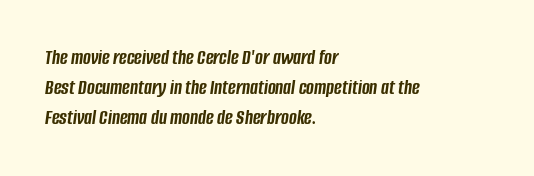
Q: Is the text bold? A: Yes.
Q: Is the text italic (slanted)? A: Yes, it leans right by about 8 degrees.
Q: Is the text underlined? A: No.
Q: How is the paragraph aligned? A: Left-aligned.
Q: Is the spacing between letters normal or unusually wide? A: Normal.
Q: Is the spacing between lines tight, normal or loose? A: Normal.
